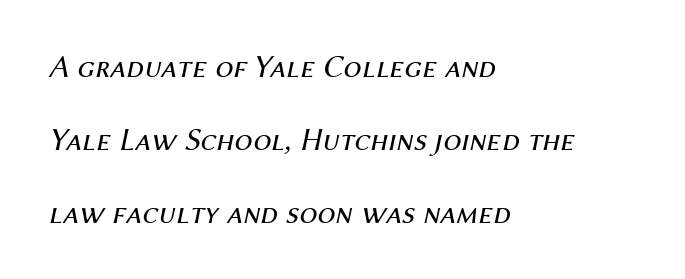
Q: Is the text bold? A: No.
Q: Is the text italic (slanted)? A: Yes, it leans right by about 12 degrees.
Q: Is the text underlined? A: No.
Q: How is the paragraph aligned? A: Left-aligned.
Q: Is the spacing between letters normal or unusually wide? A: Normal.
Q: Is the spacing between lines tight, normal or loose? A: Loose.
Q: Width (condensed, normal, or wide)? A: Normal.
Q: Stroke contrast? A: Medium.
Q: x-height? A: Medium.
Q: Monospaced? A: No.
